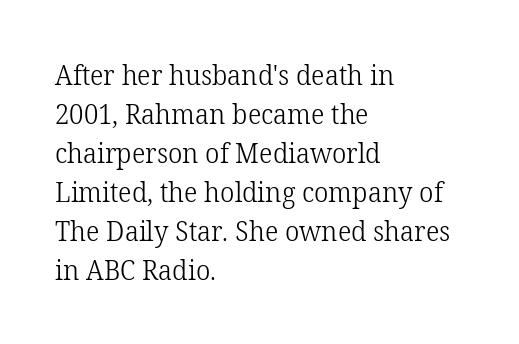
The image shows 28 px light serif type, upright; set left-aligned, normal line spacing (1.39x), normal letter spacing, not underlined; low stroke contrast and a medium x-height.
